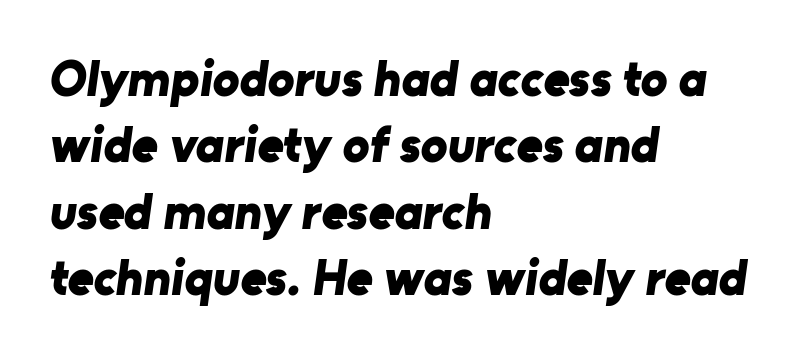
The image shows 50 px bold sans-serif type; set left-aligned, normal line spacing (1.33x), normal letter spacing, not underlined; low stroke contrast and a medium x-height.
